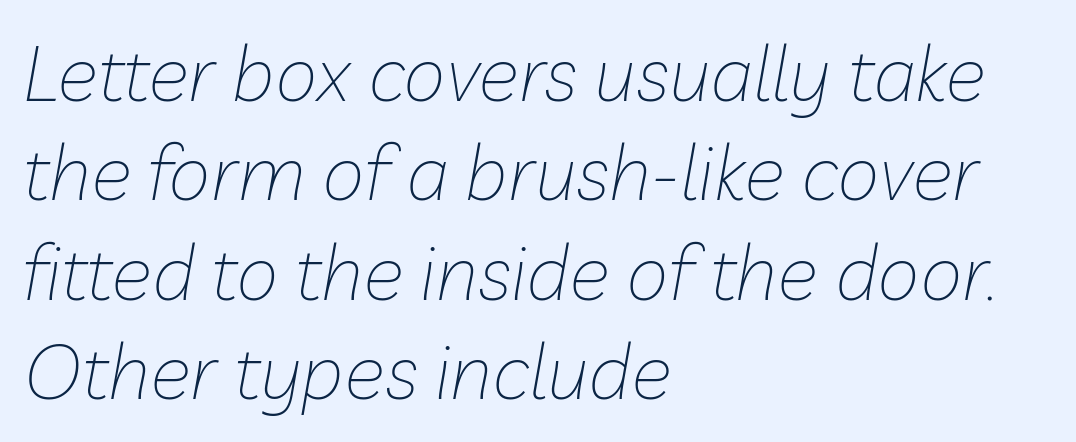
The image shows 77 px thin type, italic (leaning right); set left-aligned, normal line spacing (1.29x), normal letter spacing, not underlined; low stroke contrast and a medium x-height.
